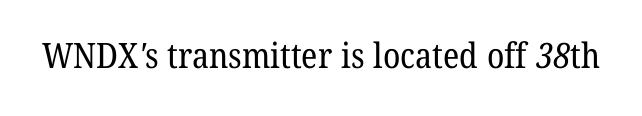
{"serif": "yes", "bold": "no", "weight": "regular", "width": "normal", "stroke_contrast": "low", "x_height": "medium", "monospaced": "no", "underline": "no", "letter_spacing": "normal", "letter_spacing_em": 0.0, "glyph_px": 35}
